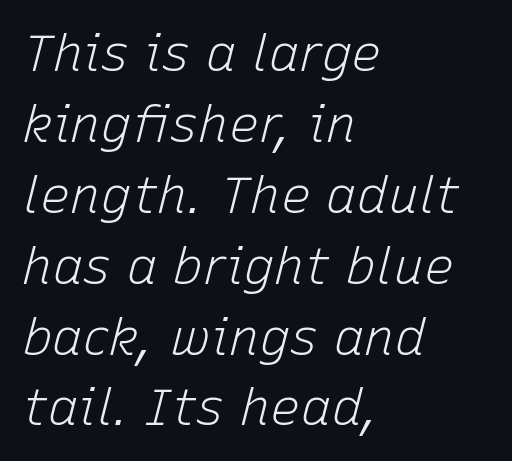
Q: Is the text bold? A: No.
Q: Is the text italic (slanted)? A: Yes, it leans right by about 15 degrees.
Q: Is the text underlined? A: No.
Q: How is the paragraph aligned? A: Left-aligned.
Q: Is the spacing between letters normal or unusually wide? A: Normal.
Q: Is the spacing between lines tight, normal or loose? A: Normal.
Q: Width (condensed, normal, or wide)? A: Normal.
Q: Stroke contrast? A: Low.
Q: x-height? A: Medium.
Q: Monospaced? A: No.
